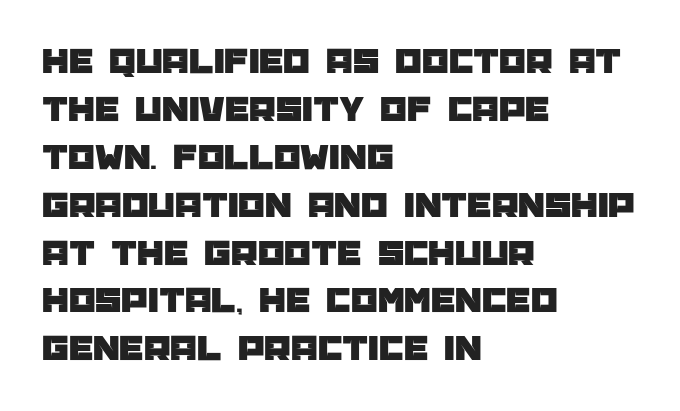
Q: Is the text italic (slanted)? A: No, it is upright.
Q: Is the typeface a serif or a sans-serif typeface? A: Sans-serif.
Q: Is the text underlined? A: No.
Q: How is the paragraph aligned? A: Left-aligned.
Q: Is the spacing between letters normal or unusually wide? A: Normal.
Q: Is the spacing between lines tight, normal or loose? A: Normal.
Q: Width (condensed, normal, or wide)? A: Normal.
Q: Stroke contrast? A: Low.
Q: x-height? A: Large.
Q: Monospaced? A: No.
